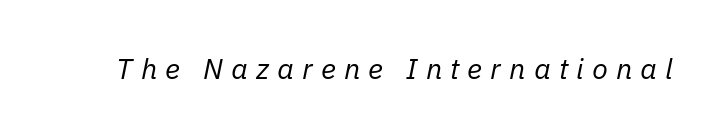
{"italic": "yes", "lean": "right", "slant_degrees": 11, "bold": "no", "weight": "regular", "width": "normal", "stroke_contrast": "low", "x_height": "medium", "monospaced": "no", "underline": "no", "letter_spacing": "wide", "letter_spacing_em": 0.28, "glyph_px": 29}
